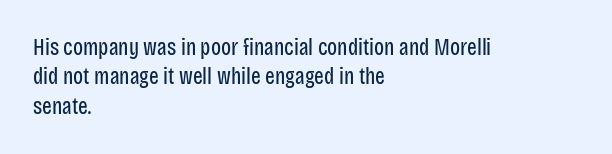
{"italic": "no", "bold": "no", "underline": "no", "align": "left", "line_spacing": "normal", "line_spacing_ratio": 1.28, "letter_spacing": "normal", "letter_spacing_em": 0.0, "glyph_px": 23}
